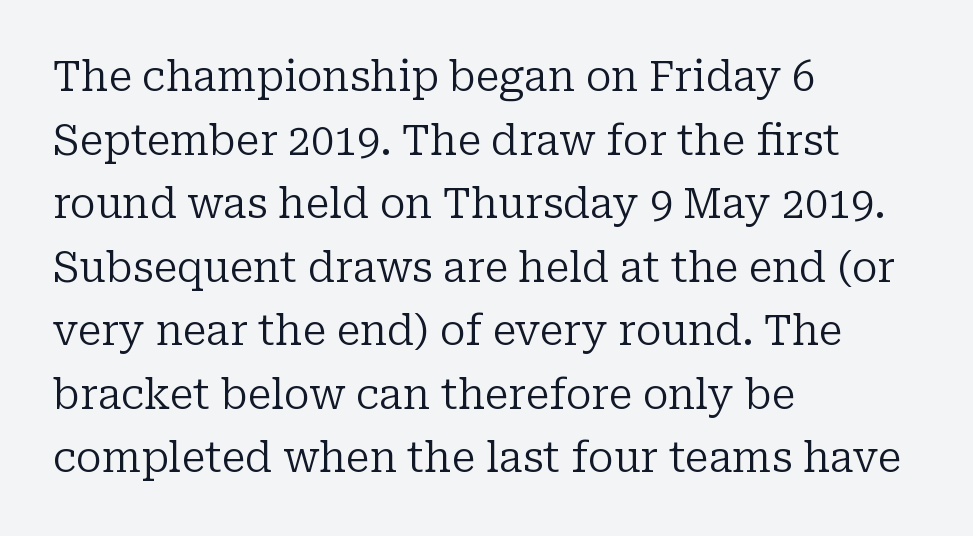
What kind of face is this? One with serifs. A roman cut, with each character standing at attention. The passage is arranged the way most books set body copy — flush left. This sample keeps an unexceptional amount of space between lines. Letter spacing: default. The rendering uses natural spacing where letterforms have individual widths.
